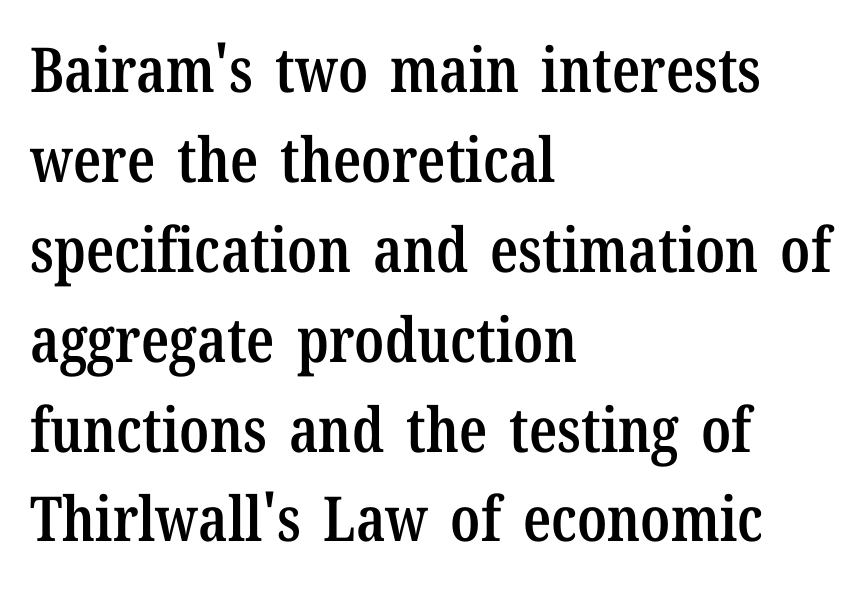
Notice how descenders clear the ascenders below comfortably — that's standard leading. The paragraph has a hard left edge and a soft right edge. In terms of posture, this sample is upright. The face used here is proportionally spaced, like ordinary book or web type. Observe the ordinary spacing: letters are neighbours, not strangers. Is the type bold? Partly — it's a semibold, heavier than regular but not fully bold.
